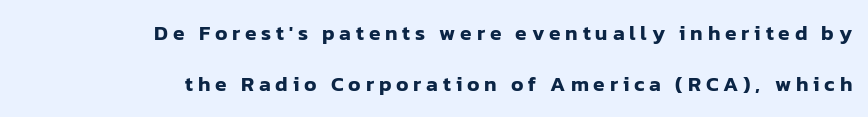
The image shows 21 px text type, upright; set right-aligned, loose line spacing (2.45x), unusually wide letter spacing (+0.23 em), not underlined.
